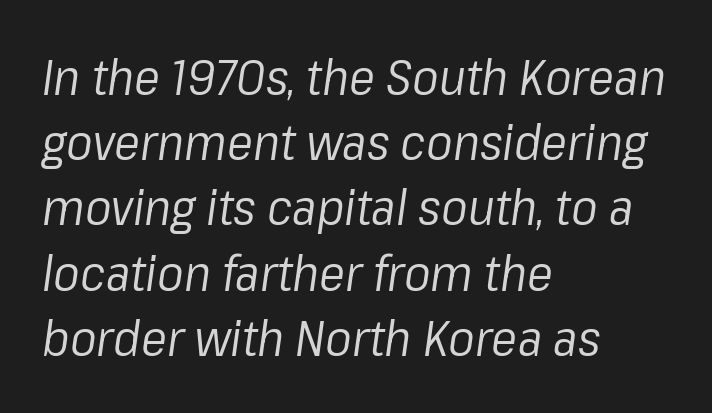
Q: Is the text bold? A: No.
Q: Is the text italic (slanted)? A: Yes, it leans right by about 8 degrees.
Q: Is the text underlined? A: No.
Q: How is the paragraph aligned? A: Left-aligned.
Q: Is the spacing between letters normal or unusually wide? A: Normal.
Q: Is the spacing between lines tight, normal or loose? A: Normal.
Q: Width (condensed, normal, or wide)? A: Normal.
Q: Stroke contrast? A: Low.
Q: x-height? A: Medium.
Q: Monospaced? A: No.
